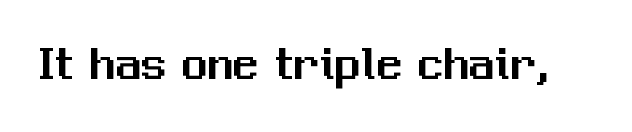
The image shows 51 px sans-serif type, upright; set normal letter spacing, not underlined; medium stroke contrast and a medium x-height.
